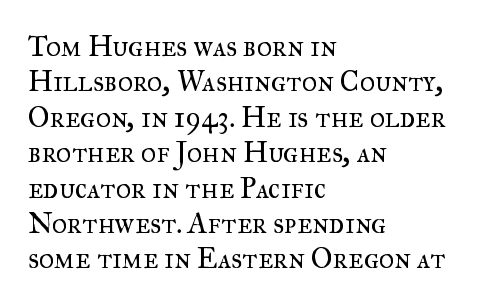
You could not count columns in this text — the font is proportionally spaced. This reads as an unemphasized weight, regular at the heaviest. Nope, not italic — everything's standing straight. The font family rendered here belongs to the serif group. Letters rest on an invisible, unmarked baseline.
